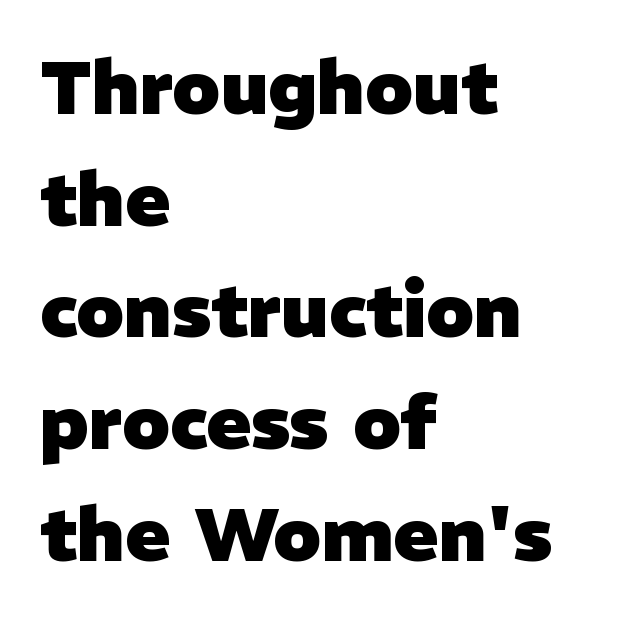
{"serif": "no", "bold": "yes", "weight": "heavy", "width": "normal", "stroke_contrast": "low", "x_height": "medium", "monospaced": "no", "underline": "no", "align": "left", "line_spacing": "normal", "line_spacing_ratio": 1.49, "letter_spacing": "normal", "letter_spacing_em": 0.0, "glyph_px": 75}
